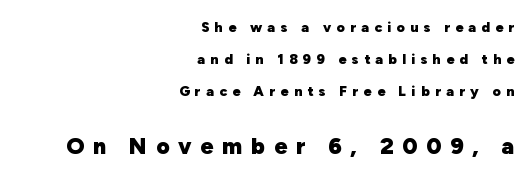
The image shows 23 px bold type, upright; set right-aligned, loose line spacing (2.27x), unusually wide letter spacing (+0.38 em), not underlined; the second (bottom) block is 1.64x larger.
